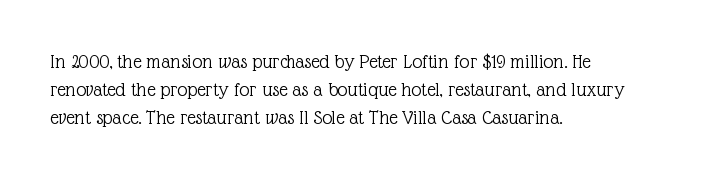
Q: Is the text bold? A: No.
Q: Is the text italic (slanted)? A: No, it is upright.
Q: Is the text underlined? A: No.
Q: How is the paragraph aligned? A: Left-aligned.
Q: Is the spacing between letters normal or unusually wide? A: Normal.
Q: Is the spacing between lines tight, normal or loose? A: Normal.
